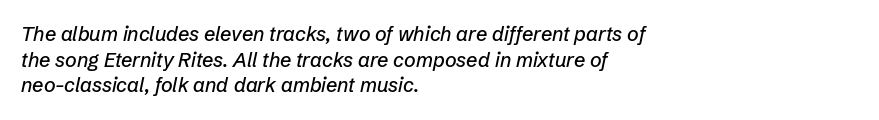
{"italic": "yes", "lean": "right", "slant_degrees": 12, "underline": "no", "align": "left", "line_spacing": "normal", "line_spacing_ratio": 1.28, "letter_spacing": "normal", "letter_spacing_em": 0.0, "glyph_px": 20}
